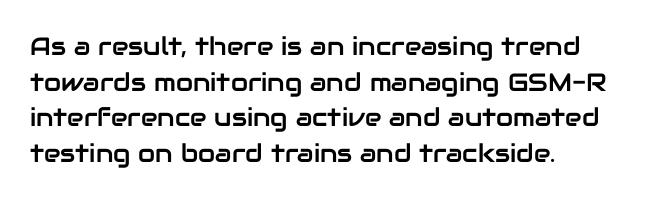
Glyph-to-glyph distance matches everyday printed text. The baseline area is clear. These lines are set flush left with a ragged right edge. Designer's note — italics off, roman on. The rendering uses a moderate line-height, typical for paragraphs.
